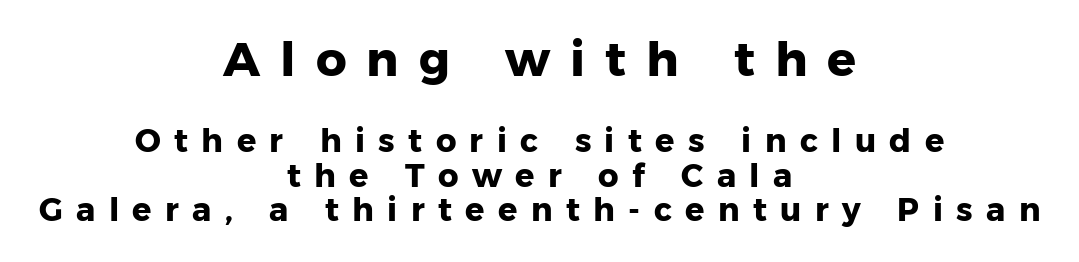
{"serif": "no", "italic": "no", "bold": "yes", "weight": "heavy", "width": "normal", "stroke_contrast": "low", "x_height": "medium", "monospaced": "no", "underline": "no", "align": "center", "line_spacing": "tight", "line_spacing_ratio": 1.09, "letter_spacing": "wide", "letter_spacing_em": 0.42, "larger_block": "first", "size_ratio": 1.5, "glyph_px": 48}
